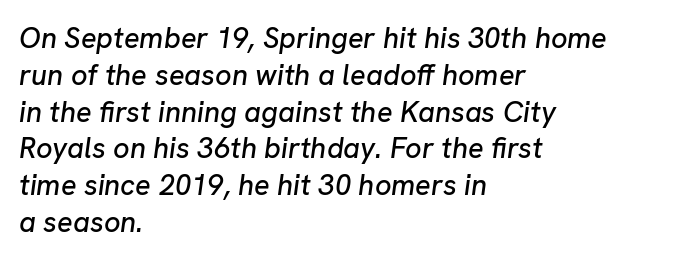
Any mark beneath the type? The region is blank. One-word summary of the alignment: left. A typesetter would call this proportional, since set widths differ per character. The lines sit at an ordinary, default distance from one another. Standard letterfit; no display-style spreading of the glyphs.
